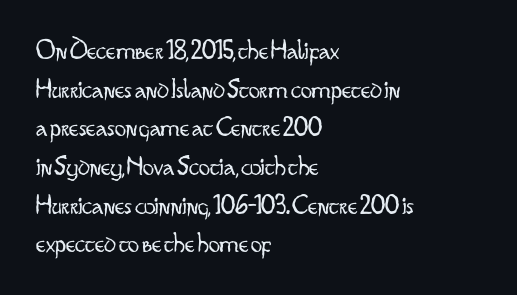
The image shows 28 px light, condensed sans-serif type, upright; set left-aligned, normal line spacing (1.38x), normal letter spacing, not underlined; low stroke contrast and a small x-height.
